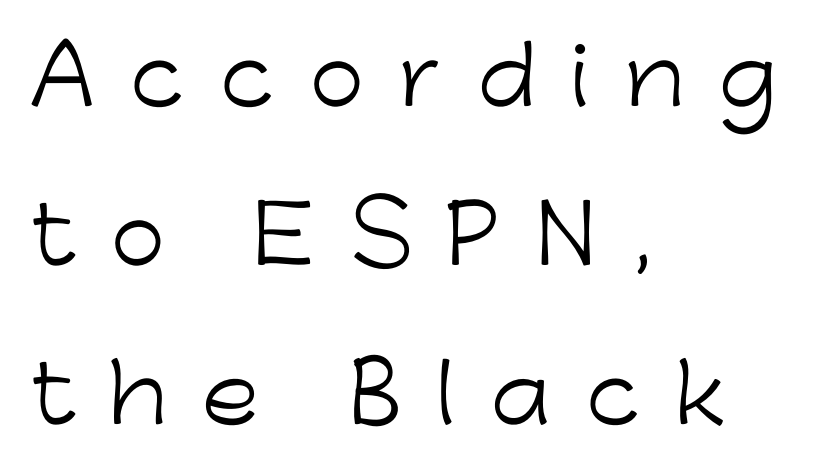
The face used here is proportionally spaced, like ordinary book or web type. A typesetter would label this face a sans. Descenders are the only things crossing below the line. Heaviness? Minimal to ordinary, like unemphasized prose. Which margin do the lines hug? The left one — the right edge is uneven.
